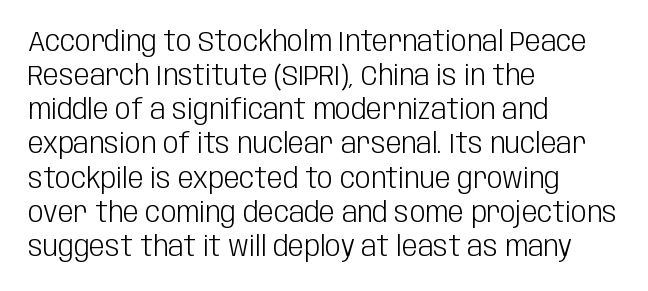
Upright lettering throughout. Is the letter spacing exaggerated? No — it looks like the ordinary default. The font is comparable to plain body text, perhaps lighter. Proportional: the letters do not fall into vertical columns.
